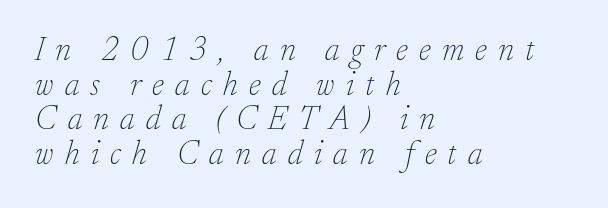
The rendering uses a small line-height, squeezing the rows. Think of a printed novel: that variable character pitch is what you see here. You can tell from the footed stems that serif type was used. Left-aligned paragraph, ragged on the right. Underlining? Definitely not there.
